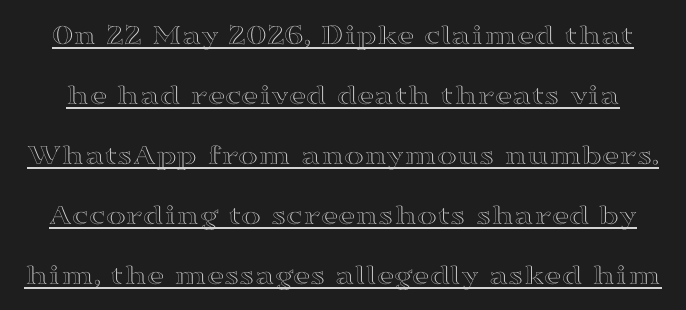
A typesetter would call this zero additional tracking. The glyphs are accompanied by a horizontal stroke just below them. You could fit nearly another row in the gap between these rows. The font's upright variant was chosen for this text.
